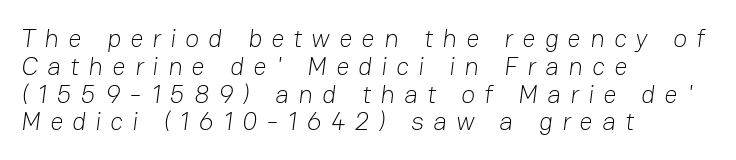
Decoration check: the copy has no underline. The lines are quadded left. The leading is snug, giving the passage a crowded texture. Bold? No — there's no thickening of the strokes. Caption: expanded tracking, letters set apart.
